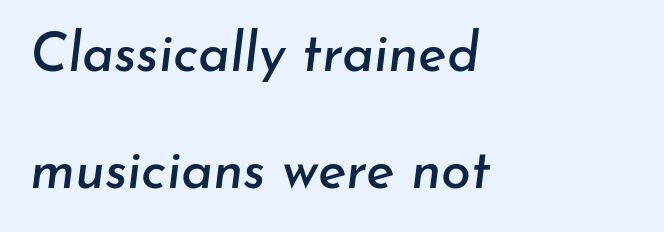
The glyphs are unaccompanied by any horizontal stroke below them. The typesetter chose a ragged-right arrangement here. Look at the tracking — it's just the regular setting, nothing added. Character widths vary here, with narrow letters taking less room than wide ones. In terms of posture, this sample is oblique.
